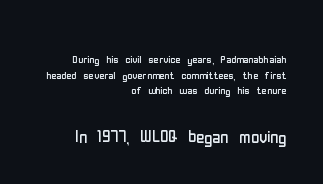
{"italic": "no", "bold": "no", "underline": "no", "align": "right", "line_spacing": "tight", "line_spacing_ratio": 1.12, "letter_spacing": "normal", "letter_spacing_em": 0.0, "larger_block": "second", "size_ratio": 1.57, "glyph_px": 22}
